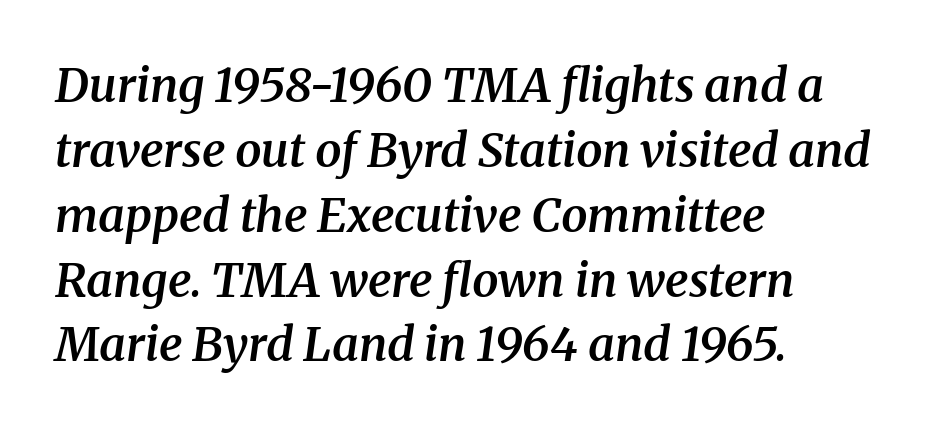
There is no visible air inserted between adjacent glyphs. The font's italic variant was chosen for this text. The line-height multiplier appears to be the usual default. Each letter keeps its own natural width here, so spacing adapts to shape.
